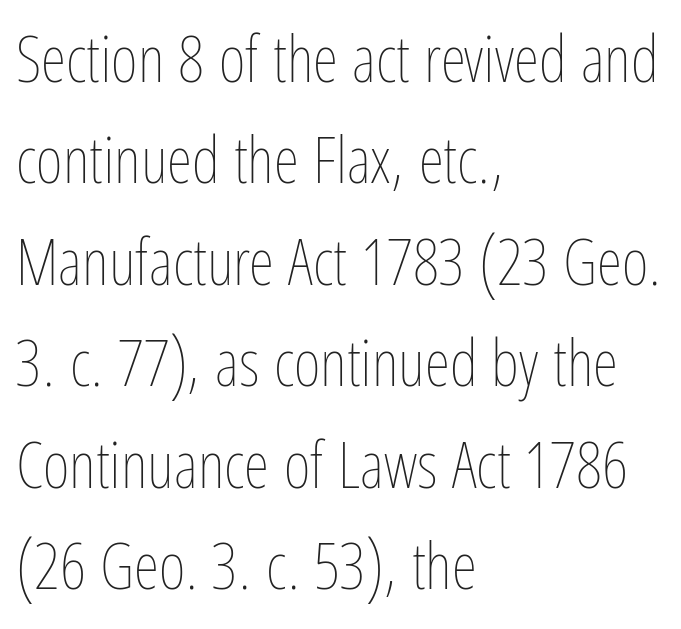
Character widths vary here, with narrow letters taking less room than wide ones. Is the letter spacing exaggerated? No — it looks like the ordinary default. Leftover space on each line is placed entirely after the last word. Nope, not italic — everything's standing straight.
